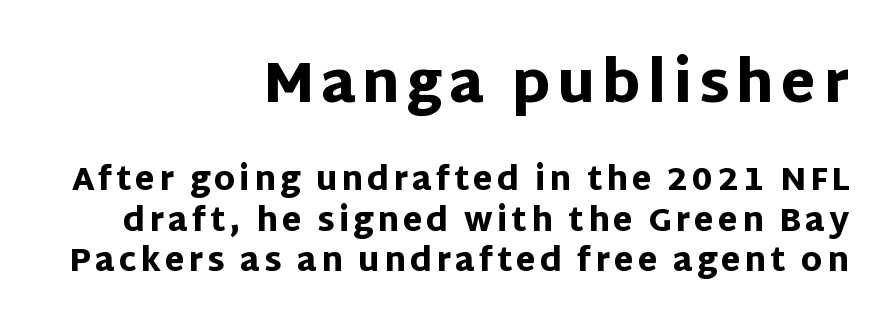
Notice how descenders clear the ascenders below comfortably — that's standard leading. Rule under the text: the space is simply empty. This sample has the flowing, uneven cadence of proportional lettering. Vertical strokes here are truly vertical. Short and long lines alike share a common ending point at right. Weight check: bold — yes, fully.
